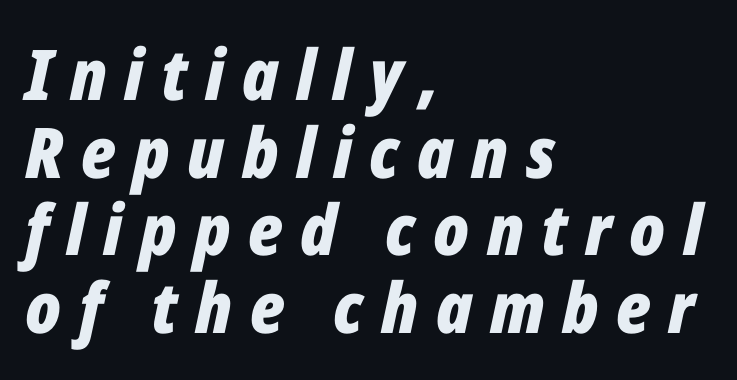
Summary of vertical rhythm: compact, with narrow interline spacing. Plain, unruled lines of type. The letters are slanted; this is an italic face. This sample has the flowing, uneven cadence of proportional lettering. Does extra space separate the letters? Yes, quite a lot of it. The lines in this sample share a left origin and differ only in where they stop.
